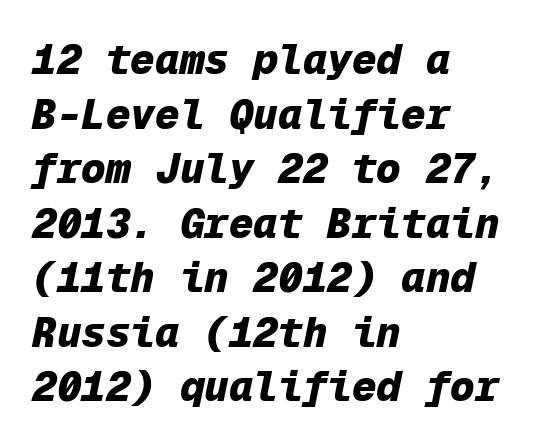
The image shows 41 px heavy type, italic (leaning right), monospaced; set left-aligned, normal line spacing (1.33x), normal letter spacing, not underlined; low stroke contrast and a medium x-height.
